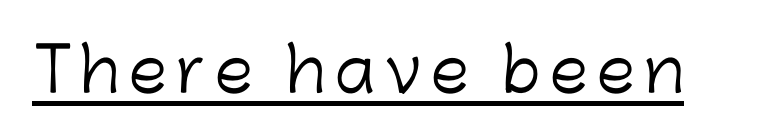
{"serif": "no", "italic": "no", "bold": "no", "weight": "light", "width": "normal", "stroke_contrast": "low", "x_height": "medium", "monospaced": "no", "underline": "yes", "glyph_px": 61}
